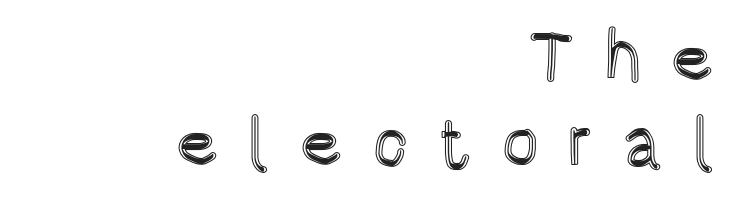
{"italic": "no", "width": "condensed", "x_height": "large", "monospaced": "no", "underline": "no", "align": "right", "line_spacing_ratio": 1.2, "letter_spacing": "wide", "letter_spacing_em": 0.4, "glyph_px": 71}
